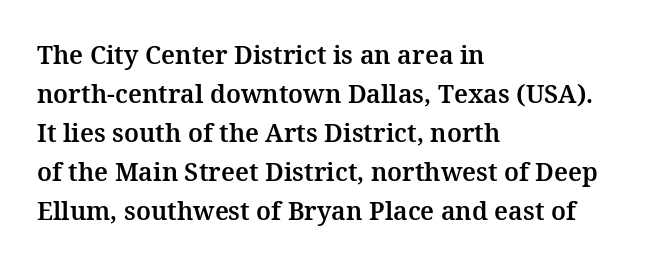
{"italic": "no", "underline": "no", "align": "left", "line_spacing": "normal", "line_spacing_ratio": 1.56, "letter_spacing": "normal", "letter_spacing_em": 0.0, "glyph_px": 25}
